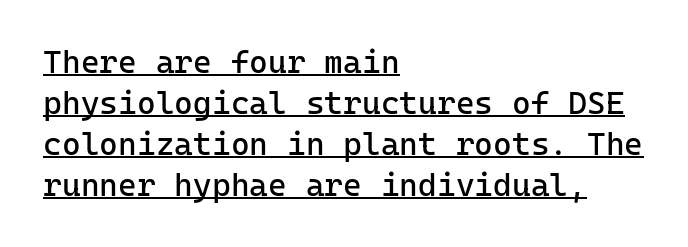
{"serif": "no", "italic": "no", "bold": "no", "weight": "regular", "width": "normal", "stroke_contrast": "low", "x_height": "medium", "underline": "yes", "align": "left", "line_spacing": "normal", "line_spacing_ratio": 1.28, "letter_spacing": "normal", "letter_spacing_em": 0.0, "glyph_px": 32}
